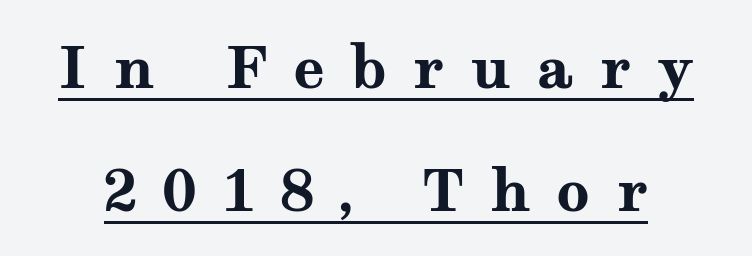
{"serif": "yes", "italic": "no", "bold": "yes", "weight": "bold", "width": "wide", "stroke_contrast": "medium", "x_height": "medium", "monospaced": "no", "underline": "yes", "line_spacing": "loose", "line_spacing_ratio": 2.12, "letter_spacing": "wide", "letter_spacing_em": 0.45, "glyph_px": 58}
